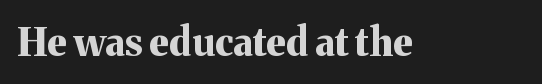
The letters sit at their default tracking, neither squeezed nor spread. Yep, those are serifs on the letters. Do the letters lean? They stand straight. The letters advance in unequal steps, a hallmark of proportional type.
